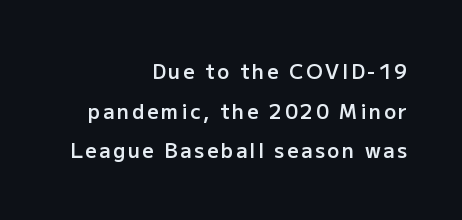
{"italic": "no", "bold": "semi", "underline": "no", "align": "right", "line_spacing": "loose", "line_spacing_ratio": 1.98, "glyph_px": 20}
